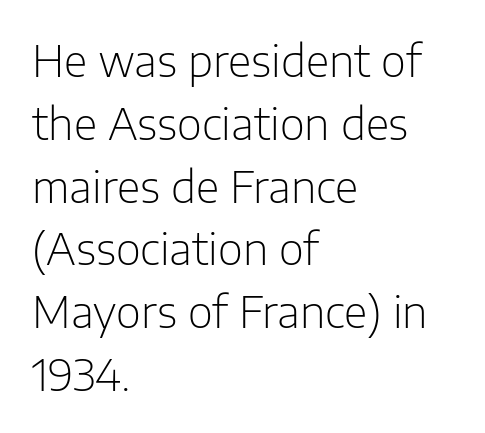
The image shows 43 px light sans-serif type, upright; set left-aligned, normal line spacing (1.46x), normal letter spacing, not underlined; low stroke contrast and a medium x-height.
